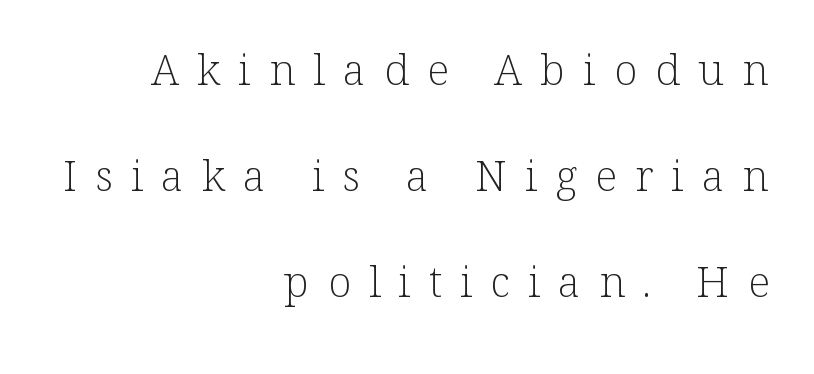
{"serif": "yes", "italic": "no", "bold": "no", "weight": "light", "width": "normal", "stroke_contrast": "low", "x_height": "medium", "monospaced": "no", "underline": "no", "align": "right", "line_spacing": "loose", "line_spacing_ratio": 2.47, "letter_spacing": "wide", "letter_spacing_em": 0.42, "glyph_px": 43}
